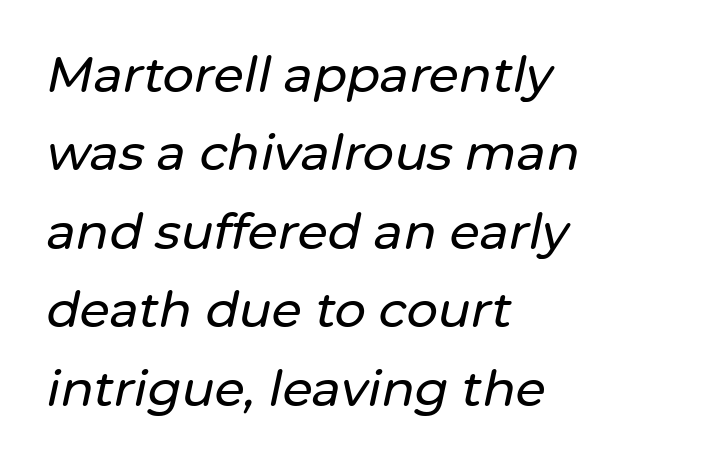
Italic: yes, the glyphs are oblique. Varying glyph widths throughout — classic text-font behaviour. Every row of glyphs begins at an identical x-position on the left. Default kerning and tracking; the words read as compact shapes. The line-height multiplier appears to be the usual default. Any mark beneath the type? The region is blank.
